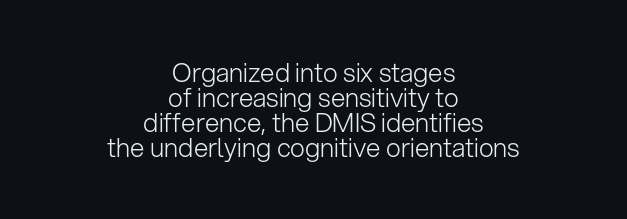
{"italic": "no", "bold": "no", "underline": "no", "align": "center", "line_spacing": "tight", "line_spacing_ratio": 0.96, "letter_spacing": "normal", "letter_spacing_em": 0.0, "glyph_px": 26}
